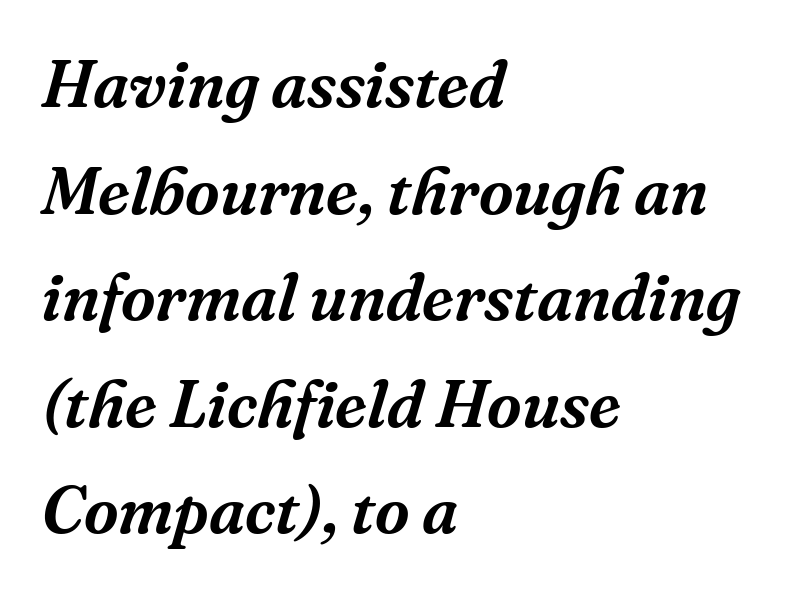
{"serif": "yes", "italic": "yes", "lean": "right", "slant_degrees": 16, "width": "normal", "stroke_contrast": "medium", "x_height": "medium", "monospaced": "no", "underline": "no", "align": "left", "line_spacing": "normal", "line_spacing_ratio": 1.59, "letter_spacing": "normal", "letter_spacing_em": 0.0, "glyph_px": 67}
